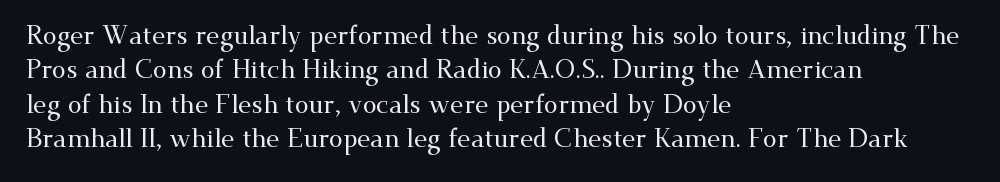
The image shows 25 px text type, upright; set left-aligned, normal line spacing (1.38x), normal letter spacing, not underlined.
